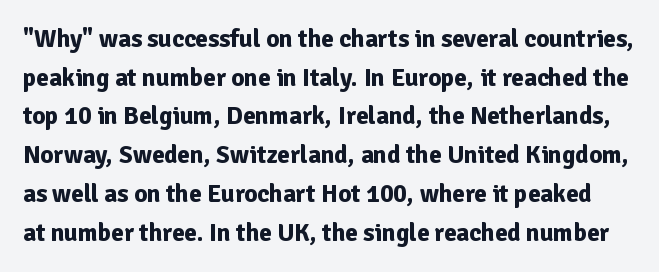
Q: Is the text bold? A: Yes.
Q: Is the text italic (slanted)? A: No, it is upright.
Q: Is the text underlined? A: No.
Q: Is the spacing between letters normal or unusually wide? A: Normal.
Q: Is the spacing between lines tight, normal or loose? A: Normal.
